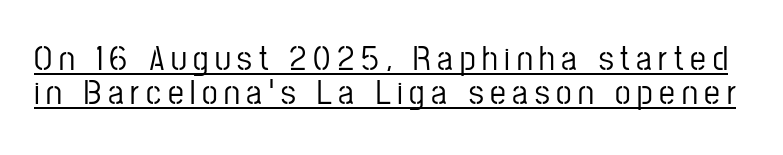
{"serif": "no", "italic": "no", "width": "condensed", "stroke_contrast": "low", "x_height": "medium", "monospaced": "no", "underline": "yes", "line_spacing": "tight", "line_spacing_ratio": 0.97, "glyph_px": 35}
